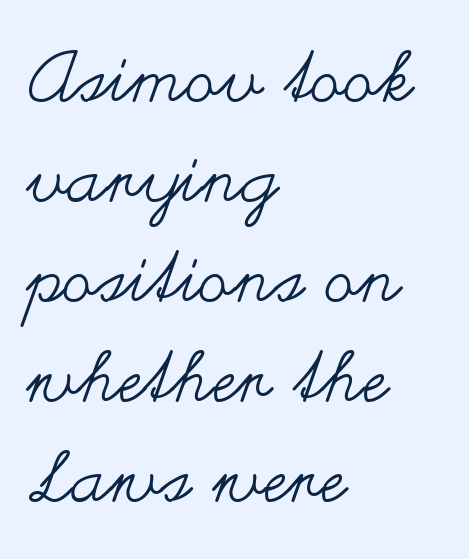
{"bold": "no", "weight": "regular", "width": "wide", "stroke_contrast": "medium", "x_height": "small", "monospaced": "no", "underline": "no", "align": "left", "line_spacing": "normal", "line_spacing_ratio": 1.43, "letter_spacing": "normal", "letter_spacing_em": 0.0, "glyph_px": 70}
